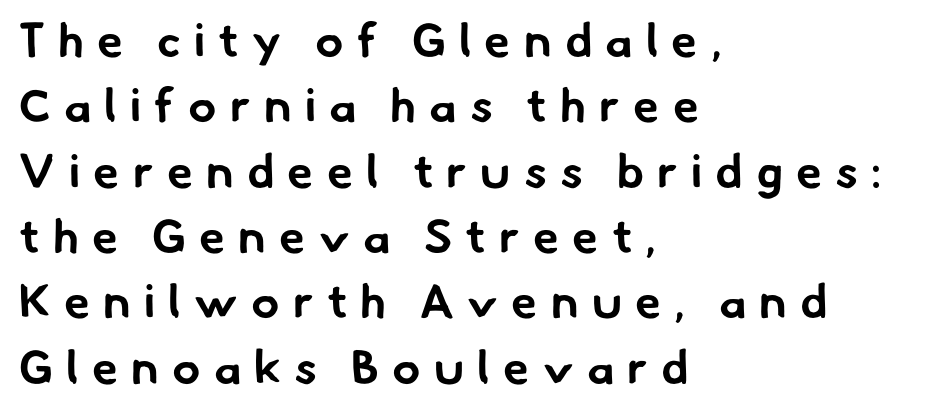
{"serif": "no", "bold": "yes", "weight": "bold", "width": "normal", "stroke_contrast": "low", "x_height": "small", "monospaced": "no", "underline": "no", "align": "left", "line_spacing": "normal", "line_spacing_ratio": 1.39, "letter_spacing": "wide", "letter_spacing_em": 0.28, "glyph_px": 47}
